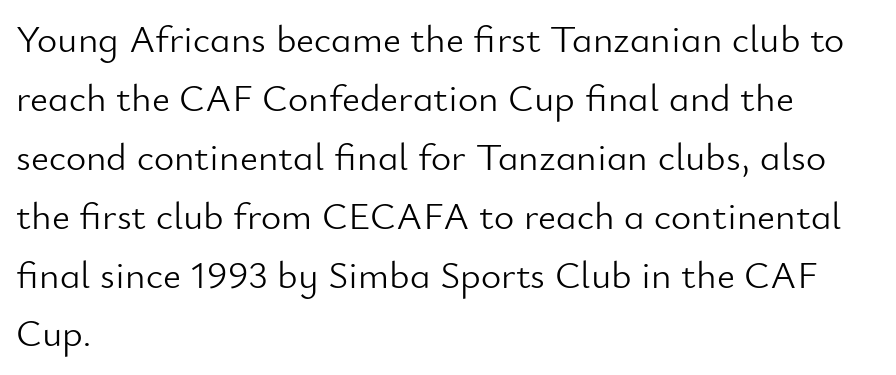
Q: Is the text bold? A: No.
Q: Is the text italic (slanted)? A: No, it is upright.
Q: Is the typeface a serif or a sans-serif typeface? A: Sans-serif.
Q: Is the text underlined? A: No.
Q: How is the paragraph aligned? A: Left-aligned.
Q: Is the spacing between letters normal or unusually wide? A: Normal.
Q: Is the spacing between lines tight, normal or loose? A: Normal.
Q: Width (condensed, normal, or wide)? A: Normal.
Q: Stroke contrast? A: Low.
Q: x-height? A: Small.
Q: Monospaced? A: No.
